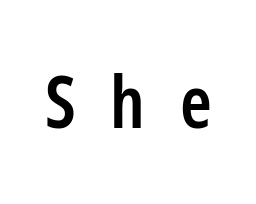
Clear beneath every line of the passage. The letters stand straight up with perfectly vertical stems. The line texture is sparse and dotted thanks to wide tracking. Here the designer chose a conventional face with non-uniform glyph widths.
